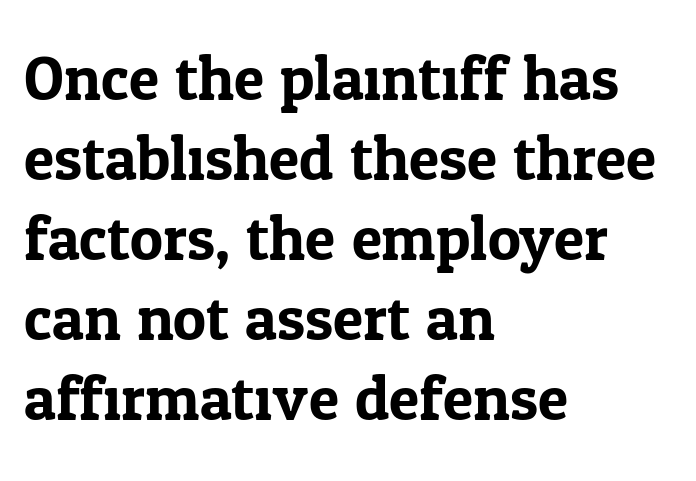
{"serif": "yes", "italic": "no", "width": "normal", "stroke_contrast": "low", "x_height": "medium", "monospaced": "no", "underline": "no", "align": "left", "line_spacing": "normal", "line_spacing_ratio": 1.29, "letter_spacing": "normal", "letter_spacing_em": 0.0, "glyph_px": 62}
